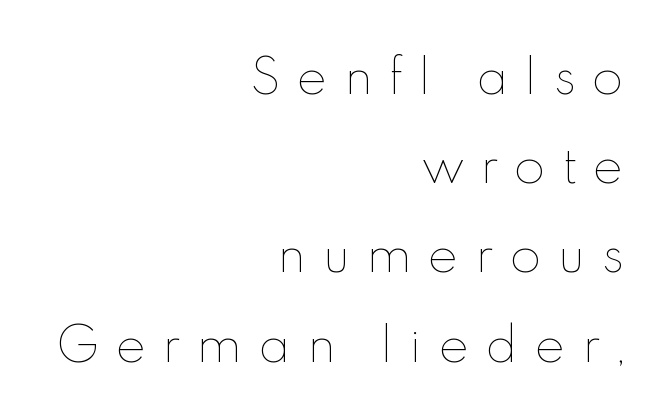
{"italic": "no", "bold": "no", "weight": "thin", "width": "normal", "x_height": "small", "monospaced": "no", "underline": "no", "align": "right", "line_spacing": "loose", "line_spacing_ratio": 1.94, "letter_spacing": "wide", "letter_spacing_em": 0.37, "glyph_px": 46}
